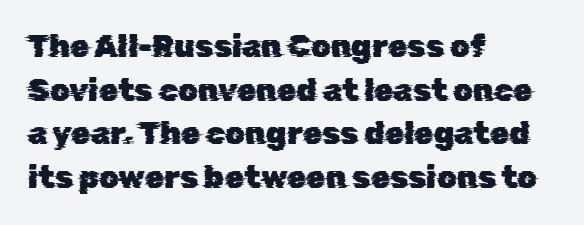
Q: Is the typeface a serif or a sans-serif typeface? A: Sans-serif.
Q: Is the text underlined? A: No.
Q: How is the paragraph aligned? A: Left-aligned.
Q: Is the spacing between letters normal or unusually wide? A: Normal.
Q: Is the spacing between lines tight, normal or loose? A: Normal.
Q: Width (condensed, normal, or wide)? A: Normal.
Q: Stroke contrast? A: Low.
Q: x-height? A: Medium.
Q: Monospaced? A: No.
